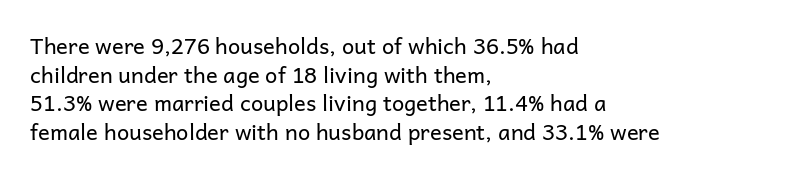
{"italic": "no", "bold": "no", "underline": "no", "align": "left", "line_spacing": "normal", "line_spacing_ratio": 1.3, "letter_spacing": "normal", "letter_spacing_em": 0.0, "glyph_px": 22}
